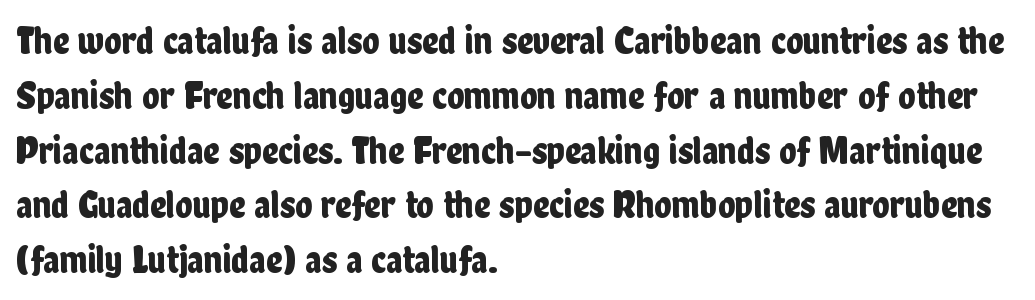
{"serif": "no", "italic": "no", "width": "condensed", "stroke_contrast": "low", "x_height": "medium", "monospaced": "no", "underline": "no", "align": "left", "line_spacing": "normal", "line_spacing_ratio": 1.37, "letter_spacing": "normal", "letter_spacing_em": 0.0, "glyph_px": 40}
